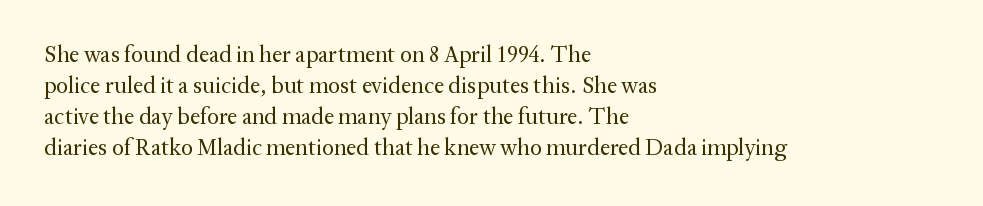
Q: Is the text bold? A: No.
Q: Is the text italic (slanted)? A: No, it is upright.
Q: Is the text underlined? A: No.
Q: How is the paragraph aligned? A: Left-aligned.
Q: Is the spacing between letters normal or unusually wide? A: Normal.
Q: Is the spacing between lines tight, normal or loose? A: Normal.
